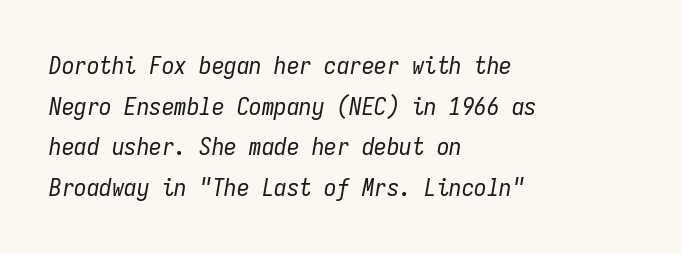
The image shows 25 px text type, italic (leaning right); set left-aligned, normal line spacing (1.63x), normal letter spacing, not underlined.
